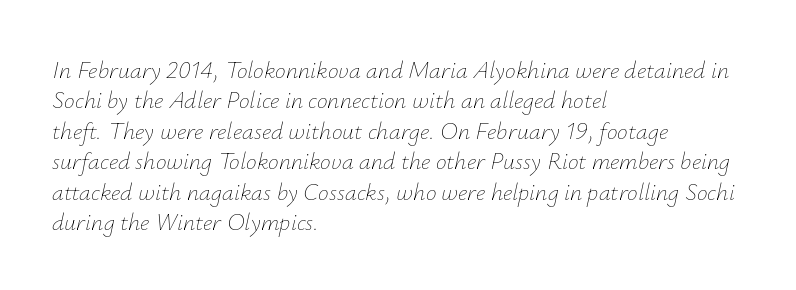
The image shows 24 px text type, italic (leaning right); set left-aligned, normal line spacing (1.27x), normal letter spacing, not underlined.
